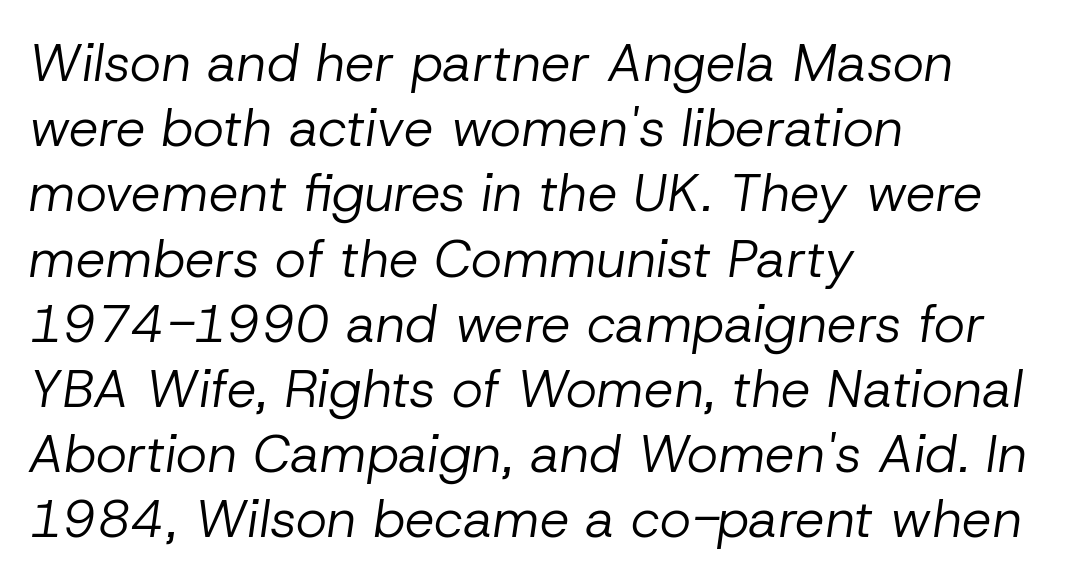
Q: Is the text bold? A: No.
Q: Is the text italic (slanted)? A: Yes, it leans right by about 8 degrees.
Q: Is the text underlined? A: No.
Q: How is the paragraph aligned? A: Left-aligned.
Q: Is the spacing between letters normal or unusually wide? A: Normal.
Q: Width (condensed, normal, or wide)? A: Normal.
Q: Stroke contrast? A: Low.
Q: x-height? A: Medium.
Q: Monospaced? A: No.
